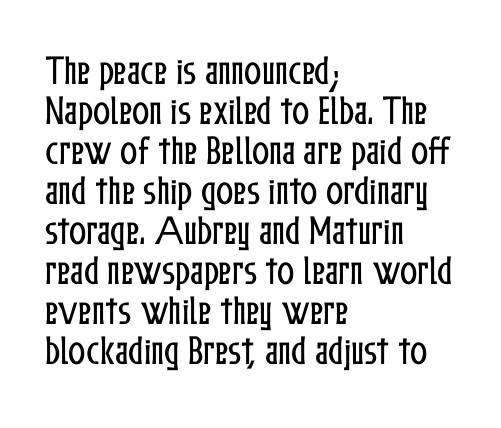
The image shows 32 px condensed type, upright; set left-aligned, normal line spacing (1.25x), normal letter spacing, not underlined; low stroke contrast and a medium x-height.
